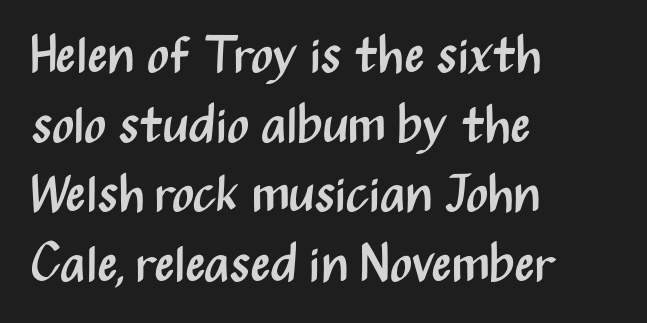
Q: Is the text bold? A: No.
Q: Is the text italic (slanted)? A: No, it is upright.
Q: Is the typeface a serif or a sans-serif typeface? A: Sans-serif.
Q: Is the text underlined? A: No.
Q: How is the paragraph aligned? A: Left-aligned.
Q: Is the spacing between letters normal or unusually wide? A: Normal.
Q: Is the spacing between lines tight, normal or loose? A: Normal.
Q: Width (condensed, normal, or wide)? A: Condensed.
Q: Stroke contrast? A: Medium.
Q: x-height? A: Medium.
Q: Monospaced? A: No.
